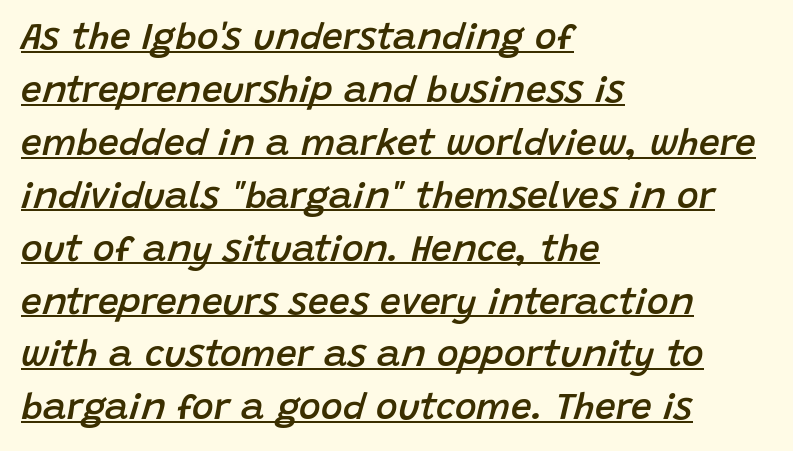
{"italic": "yes", "lean": "right", "slant_degrees": 15, "bold": "semi", "weight": "semibold", "width": "normal", "stroke_contrast": "low", "x_height": "large", "monospaced": "no", "underline": "yes", "align": "left", "line_spacing": "normal", "line_spacing_ratio": 1.43, "letter_spacing": "normal", "letter_spacing_em": 0.0, "glyph_px": 37}
